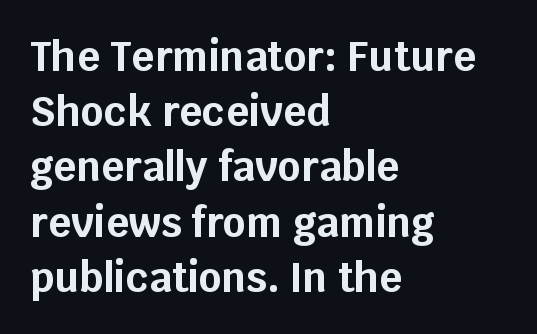
If you measured baseline to baseline, you'd find a middling distance. Plain, unruled lines of type. The ragged edge is on the right, which tells us the setting is flush left. This sample uses an upright cut, with every glyph sitting square on the baseline. The letterforms sit shoulder to shoulder at normal distance.
